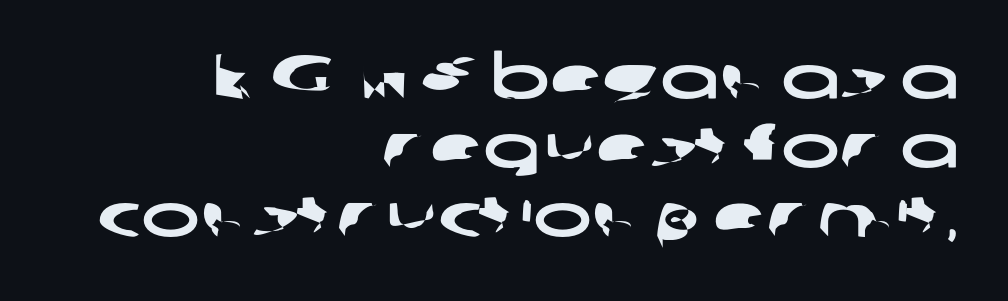
The image shows 62 px wide sans-serif type; set right-aligned, tight line spacing (1.11x), normal letter spacing, not underlined; low stroke contrast and a medium x-height.
